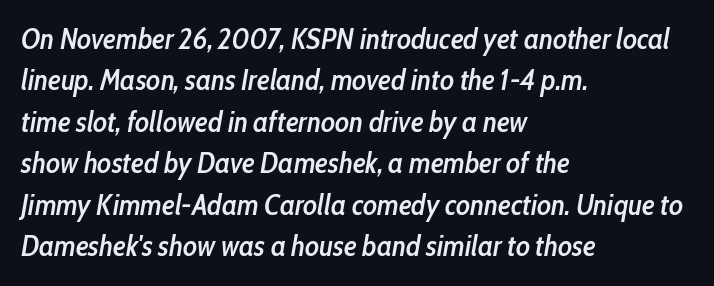
{"italic": "yes", "lean": "right", "slant_degrees": 10, "bold": "semi", "weight": "semibold", "width": "condensed", "stroke_contrast": "low", "x_height": "medium", "monospaced": "no", "underline": "no", "align": "left", "line_spacing": "normal", "line_spacing_ratio": 1.43, "letter_spacing": "normal", "letter_spacing_em": 0.0, "glyph_px": 29}
